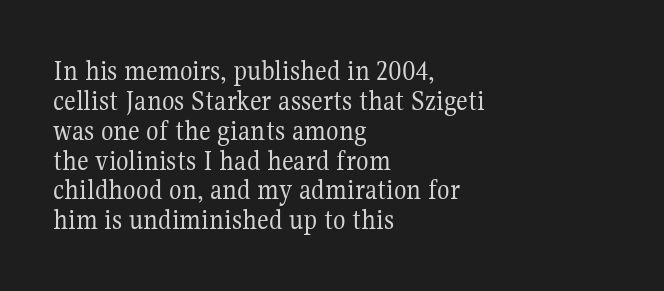
Nobody drew a line under any word here. This sample uses plain, unmodified letter spacing. Examine the stroke ends and you'll spot serifs. These lines huddle together more closely than default settings would place them. Do the characters align in a grid? No, the font is proportional. Is there any slant? The stems are plumb.
